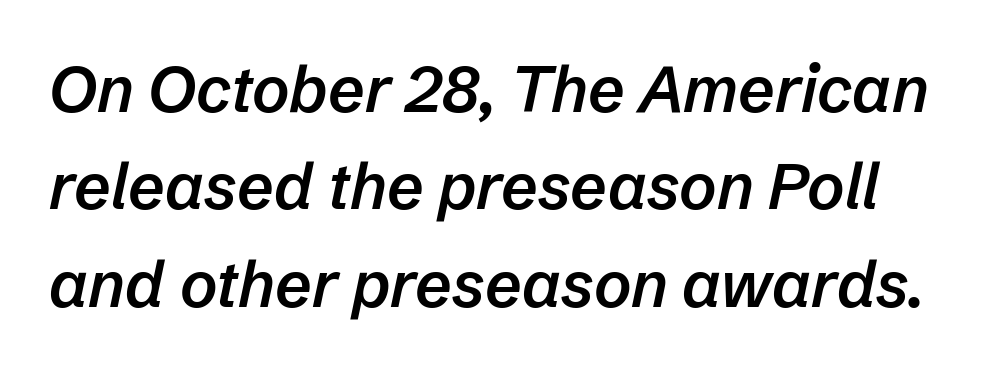
You could not count columns in this text — the font is proportionally spaced. Honestly, there is no underline to notice here at all. Slanted lettering throughout. Vertically, the passage feels balanced, rows spaced as you'd expect.
